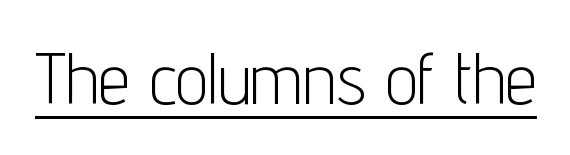
The image shows 72 px light, condensed sans-serif type, upright; set normal letter spacing, underlined; low stroke contrast and a medium x-height.
